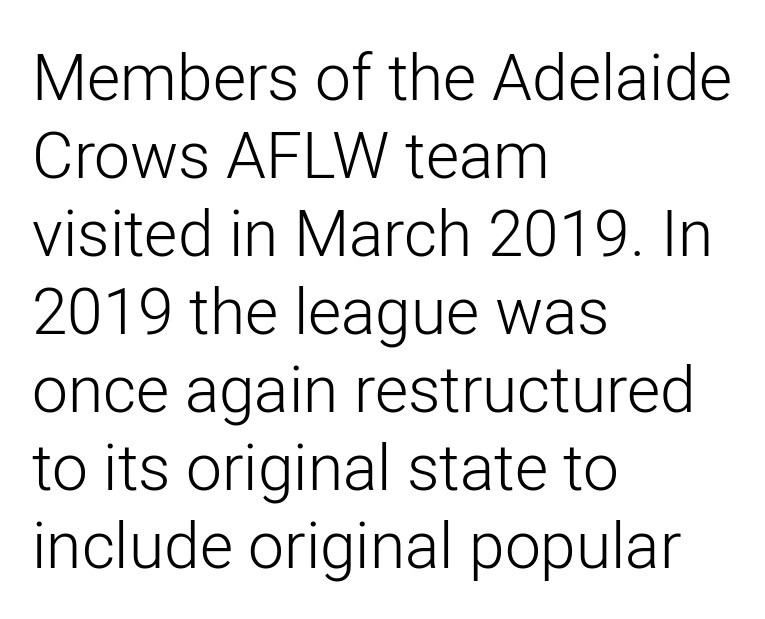
The image shows 64 px light sans-serif type, upright; set left-aligned, line spacing 1.22x, normal letter spacing, not underlined; low stroke contrast and a medium x-height.
